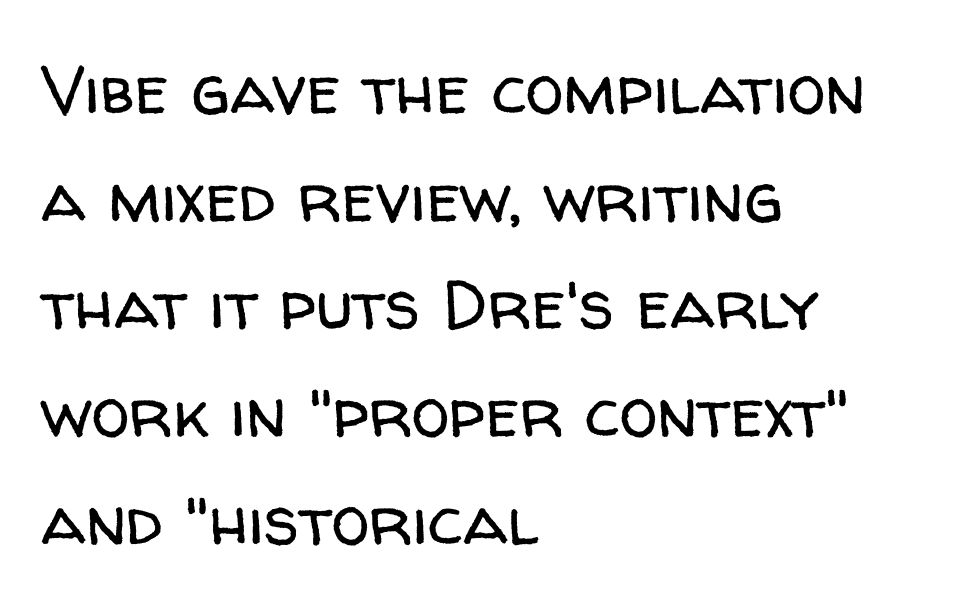
Varying glyph widths throughout — classic text-font behaviour. Every stem runs plumb, perpendicular to the baseline. The glyphs in this specimen are sans serif. Is the block centered? No — it sits flush against the left margin. This reads as an unemphasized weight, regular at the heaviest. How would I describe the line gaps? Plain and ordinary.
